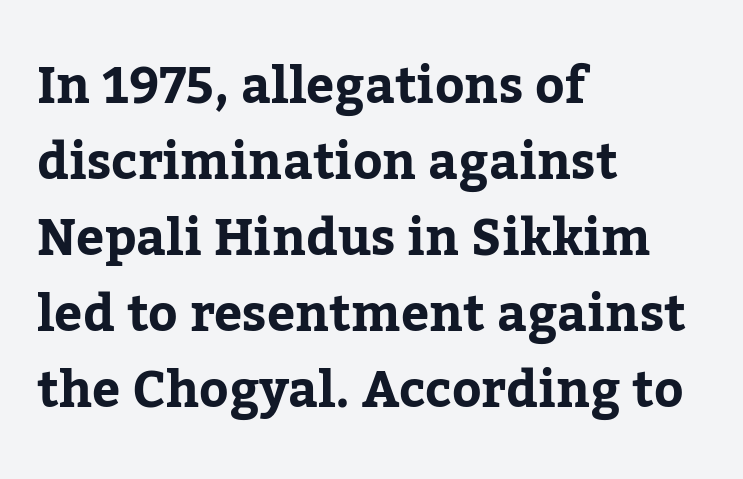
No extra tracking has been applied to these lines. Style check: upright. You could not count columns in this text — the font is proportionally spaced. The rendering uses a bold face; every stroke is thick and dark. The glyphs in this specimen are seriffed.
